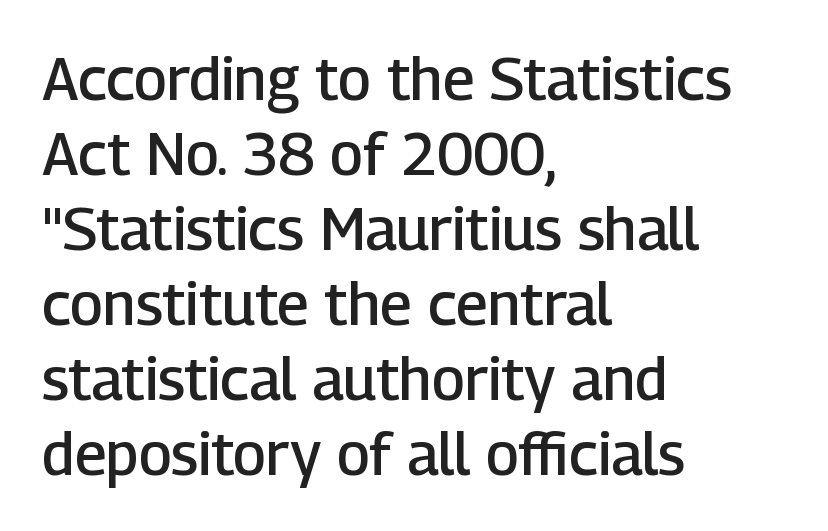
Q: Is the text bold? A: Semi-bold.
Q: Is the text italic (slanted)? A: No, it is upright.
Q: Is the typeface a serif or a sans-serif typeface? A: Sans-serif.
Q: Is the text underlined? A: No.
Q: How is the paragraph aligned? A: Left-aligned.
Q: Is the spacing between letters normal or unusually wide? A: Normal.
Q: Is the spacing between lines tight, normal or loose? A: Normal.
Q: Width (condensed, normal, or wide)? A: Normal.
Q: Stroke contrast? A: Low.
Q: x-height? A: Medium.
Q: Monospaced? A: No.
